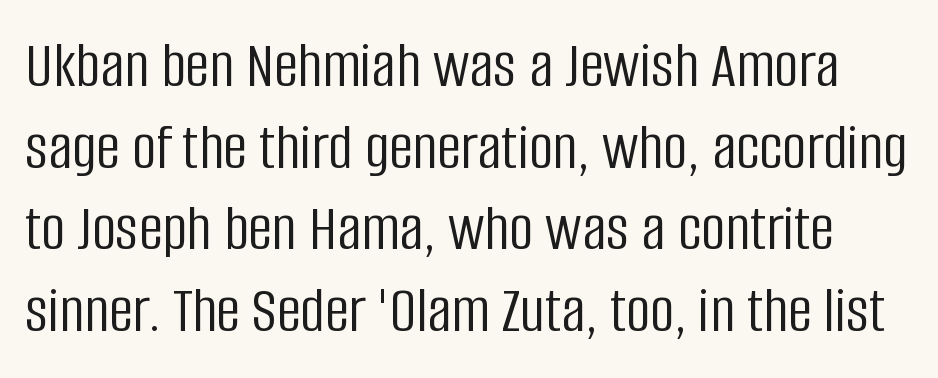
The image shows 67 px light, condensed sans-serif type, upright; set line spacing 1.22x, normal letter spacing, not underlined; low stroke contrast and a large x-height.
